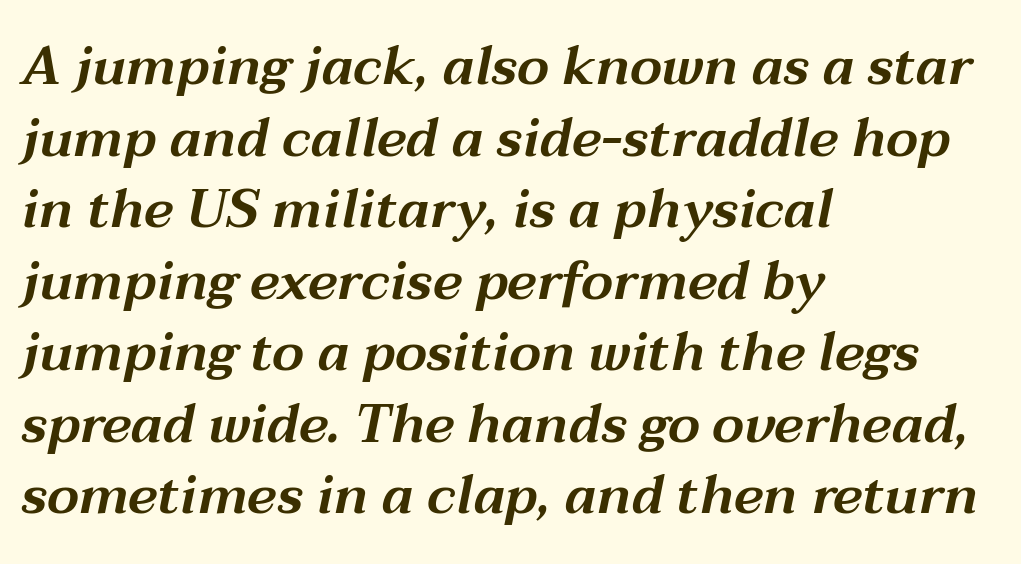
{"italic": "yes", "lean": "right", "slant_degrees": 12, "width": "wide", "stroke_contrast": "medium", "x_height": "medium", "monospaced": "no", "underline": "no", "align": "left", "line_spacing": "normal", "line_spacing_ratio": 1.35, "letter_spacing": "normal", "letter_spacing_em": 0.0, "glyph_px": 53}
